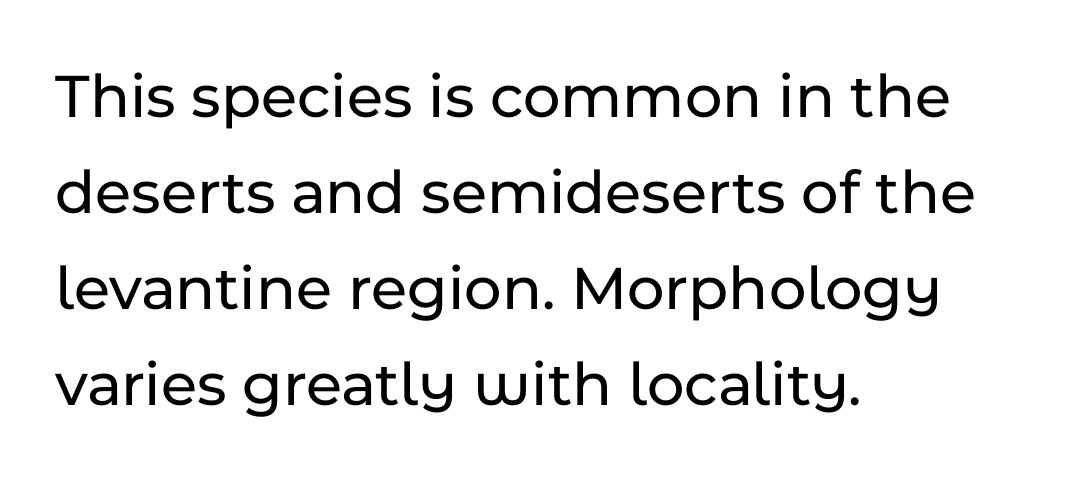
The image shows 64 px sans-serif type, upright; set left-aligned, normal line spacing (1.5x), normal letter spacing, not underlined; low stroke contrast and a medium x-height.
